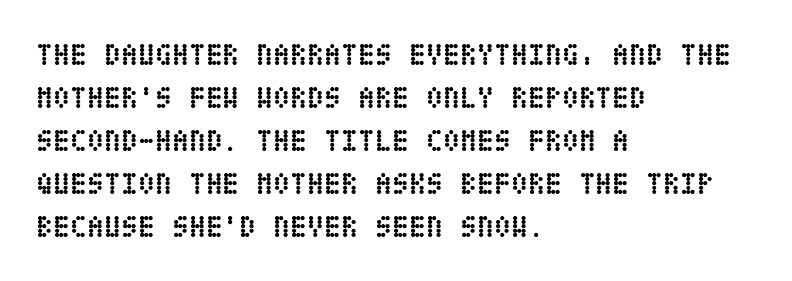
Q: Is the text bold? A: Yes.
Q: Is the text italic (slanted)? A: No, it is upright.
Q: Is the text underlined? A: No.
Q: How is the paragraph aligned? A: Left-aligned.
Q: Is the spacing between letters normal or unusually wide? A: Normal.
Q: Is the spacing between lines tight, normal or loose? A: Normal.
Q: Width (condensed, normal, or wide)? A: Condensed.
Q: Stroke contrast? A: Low.
Q: x-height? A: Large.
